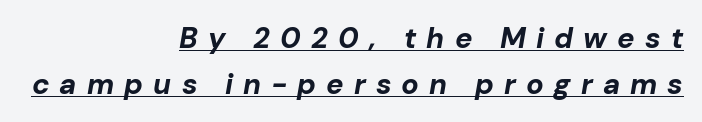
Compared with a flush-left layout, this one pins lines to the opposite, right side. A typographer would call this underscored text. Is the letter spacing exaggerated? Yes — the characters are pushed far apart. The axis of the letterforms is tilted away from vertical.
